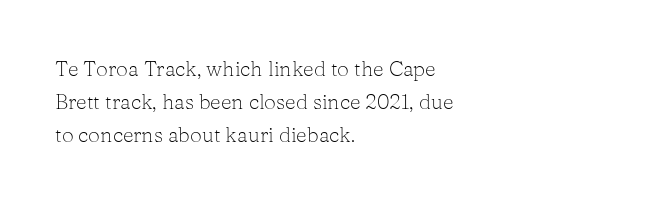
{"italic": "no", "bold": "no", "underline": "no", "align": "left", "line_spacing": "normal", "line_spacing_ratio": 1.56, "letter_spacing": "normal", "letter_spacing_em": 0.0, "glyph_px": 21}
